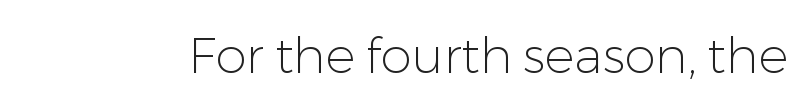
The image shows 50 px light sans-serif type, upright; set normal letter spacing, not underlined; low stroke contrast and a medium x-height.
